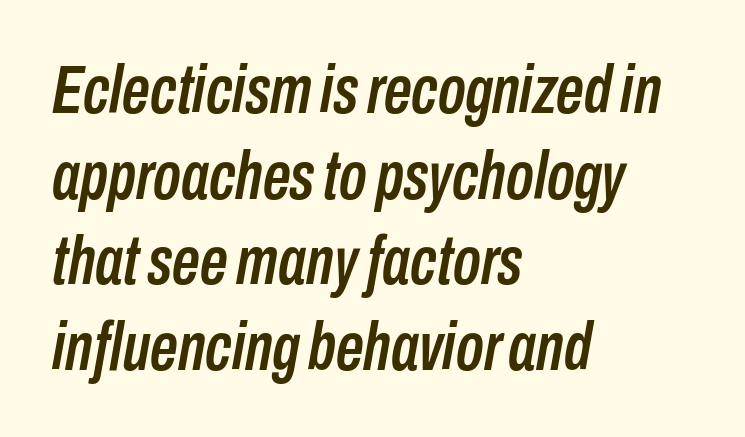
The face used here is proportionally spaced, like ordinary book or web type. Teacher's note: observe the even left margin — that is flush-left alignment. The zone under the glyphs is completely vacant. Tracking value appears to be zero — textbook default spacing. In terms of posture, this sample is oblique.
